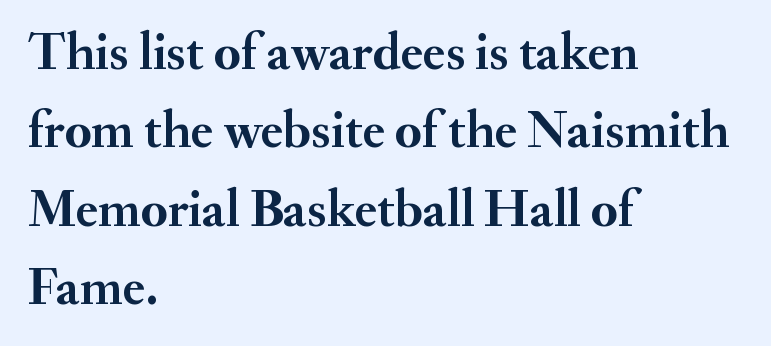
Q: Is the text bold? A: Yes.
Q: Is the text italic (slanted)? A: No, it is upright.
Q: Is the typeface a serif or a sans-serif typeface? A: Serif.
Q: Is the text underlined? A: No.
Q: How is the paragraph aligned? A: Left-aligned.
Q: Is the spacing between letters normal or unusually wide? A: Normal.
Q: Is the spacing between lines tight, normal or loose? A: Normal.
Q: Width (condensed, normal, or wide)? A: Normal.
Q: Stroke contrast? A: Medium.
Q: x-height? A: Small.
Q: Monospaced? A: No.
